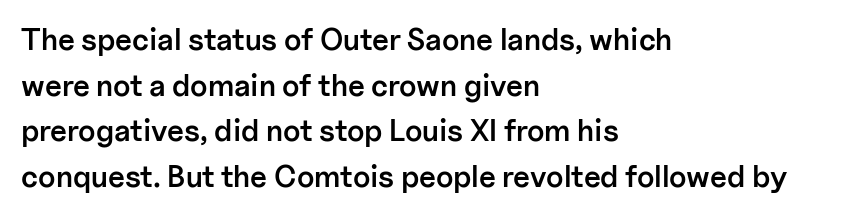
Strokes here are thickened, but only to semibold level. Classification — sans serif. Glyph-to-glyph distance matches everyday printed text. These lines are rendered in a variable-pitch font. Only glyphs here, with clear space below each row. The passage is arranged the way most books set body copy — flush left.
